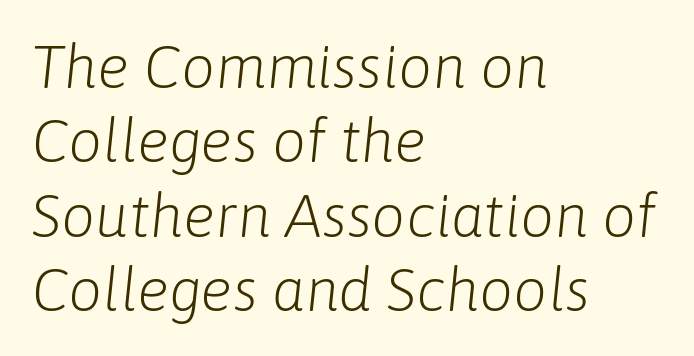
{"italic": "yes", "lean": "right", "slant_degrees": 6, "bold": "no", "weight": "light", "width": "normal", "stroke_contrast": "low", "x_height": "medium", "monospaced": "no", "underline": "no", "align": "left", "line_spacing_ratio": 1.24, "letter_spacing": "normal", "letter_spacing_em": 0.0, "glyph_px": 60}
